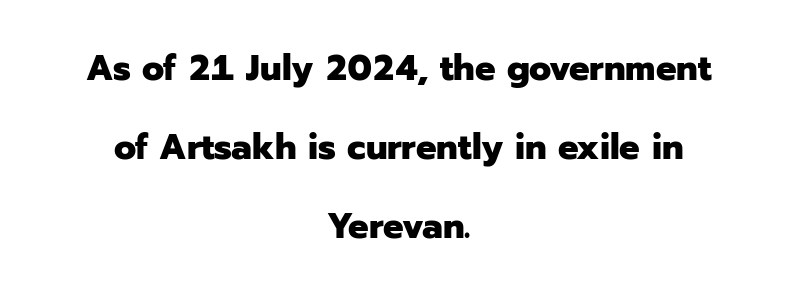
These lines keep a tight, regular rhythm from letter to letter. The lettering holds an erect, upright posture throughout. Spacing verdict: proportional, widths tailored to each character. Bold? Absolutely — the strokes are thick and heavy.
